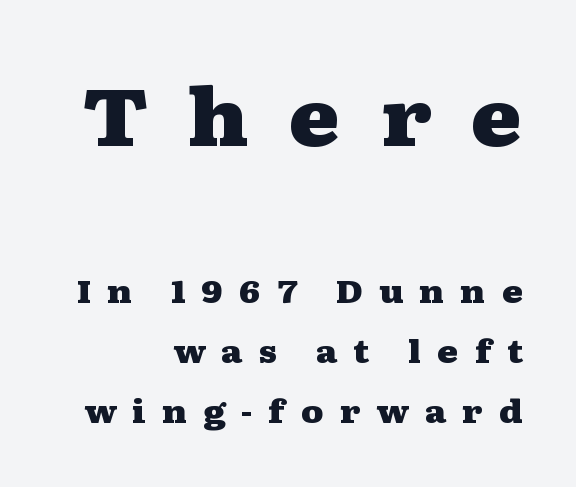
{"serif": "yes", "italic": "no", "bold": "yes", "weight": "heavy", "width": "wide", "stroke_contrast": "medium", "x_height": "medium", "monospaced": "no", "underline": "no", "align": "right", "line_spacing_ratio": 1.88, "letter_spacing": "wide", "letter_spacing_em": 0.49, "larger_block": "first", "size_ratio": 2.47, "glyph_px": 79}
